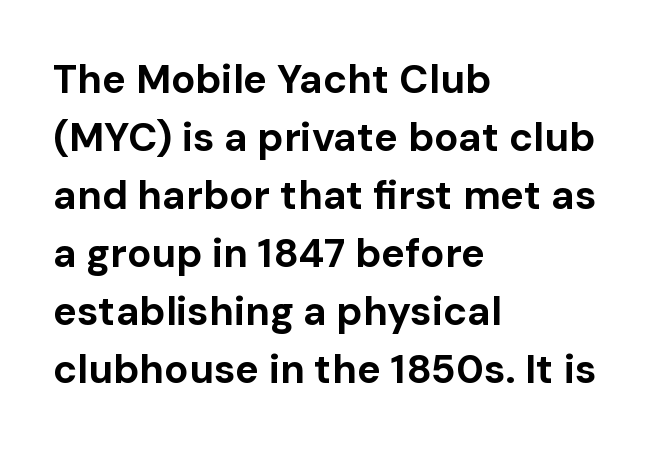
Q: Is the text bold? A: Yes.
Q: Is the text italic (slanted)? A: No, it is upright.
Q: Is the typeface a serif or a sans-serif typeface? A: Sans-serif.
Q: Is the text underlined? A: No.
Q: How is the paragraph aligned? A: Left-aligned.
Q: Is the spacing between letters normal or unusually wide? A: Normal.
Q: Is the spacing between lines tight, normal or loose? A: Normal.
Q: Width (condensed, normal, or wide)? A: Normal.
Q: Stroke contrast? A: Low.
Q: x-height? A: Medium.
Q: Monospaced? A: No.
